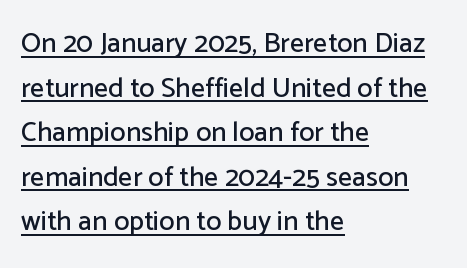
{"serif": "no", "italic": "no", "width": "normal", "stroke_contrast": "low", "x_height": "medium", "monospaced": "no", "underline": "yes", "align": "left", "line_spacing": "normal", "line_spacing_ratio": 1.59, "letter_spacing": "normal", "letter_spacing_em": 0.0, "glyph_px": 28}
